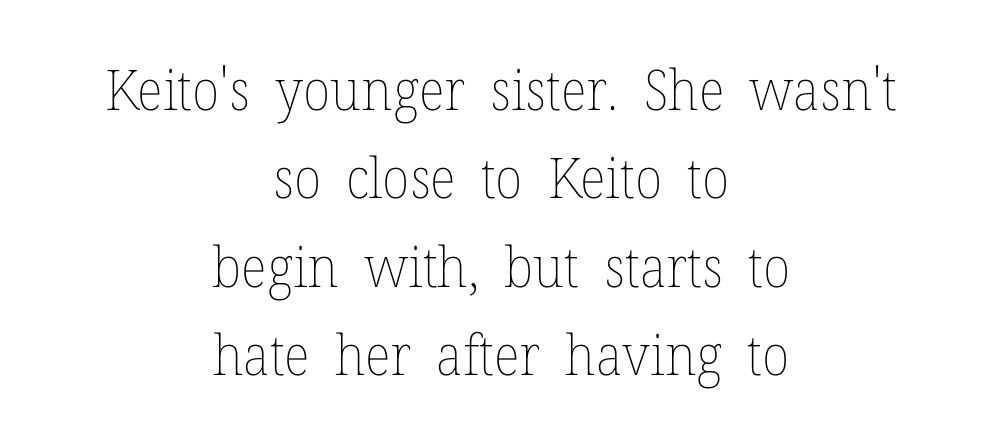
{"italic": "no", "bold": "no", "weight": "thin", "width": "normal", "stroke_contrast": "low", "x_height": "medium", "monospaced": "no", "underline": "no", "align": "center", "line_spacing": "normal", "line_spacing_ratio": 1.58, "letter_spacing": "normal", "letter_spacing_em": 0.0, "glyph_px": 56}
